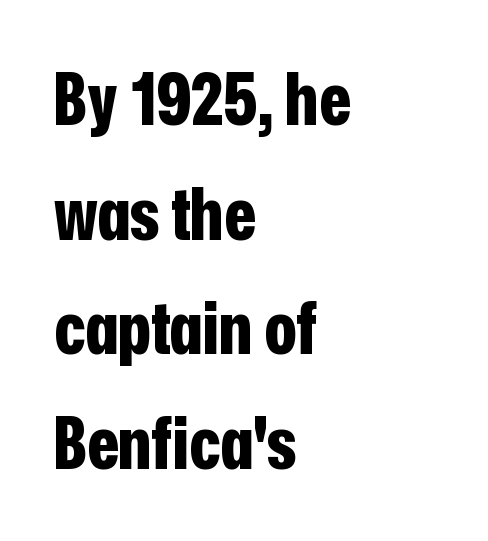
Q: Is the text bold? A: Yes.
Q: Is the text italic (slanted)? A: No, it is upright.
Q: Is the typeface a serif or a sans-serif typeface? A: Sans-serif.
Q: Is the text underlined? A: No.
Q: How is the paragraph aligned? A: Left-aligned.
Q: Is the spacing between letters normal or unusually wide? A: Normal.
Q: Is the spacing between lines tight, normal or loose? A: Normal.
Q: Width (condensed, normal, or wide)? A: Condensed.
Q: Stroke contrast? A: Low.
Q: x-height? A: Medium.
Q: Monospaced? A: No.
